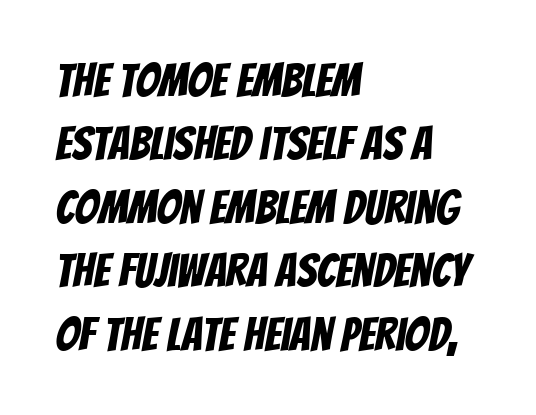
The image shows 47 px condensed sans-serif type; set left-aligned, normal line spacing (1.35x), normal letter spacing, not underlined; low stroke contrast and a large x-height.
